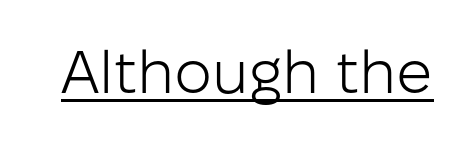
Q: Is the text bold? A: No.
Q: Is the text italic (slanted)? A: No, it is upright.
Q: Is the typeface a serif or a sans-serif typeface? A: Sans-serif.
Q: Is the text underlined? A: Yes.
Q: Is the spacing between letters normal or unusually wide? A: Normal.
Q: Width (condensed, normal, or wide)? A: Normal.
Q: Stroke contrast? A: Low.
Q: x-height? A: Medium.
Q: Monospaced? A: No.
